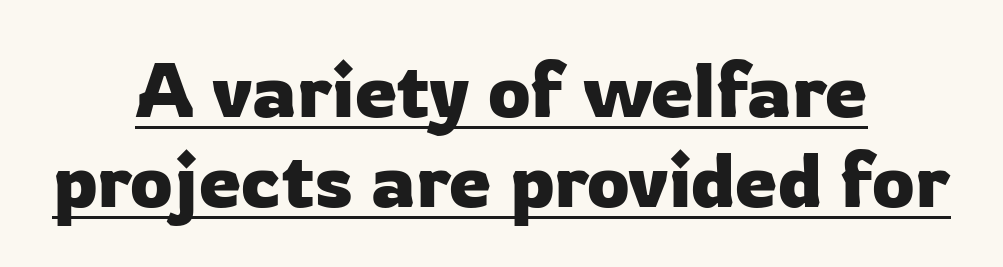
Q: Is the text italic (slanted)? A: No, it is upright.
Q: Is the typeface a serif or a sans-serif typeface? A: Sans-serif.
Q: Is the text underlined? A: Yes.
Q: How is the paragraph aligned? A: Centered.
Q: Is the spacing between letters normal or unusually wide? A: Normal.
Q: Width (condensed, normal, or wide)? A: Normal.
Q: Stroke contrast? A: Low.
Q: x-height? A: Medium.
Q: Monospaced? A: No.
